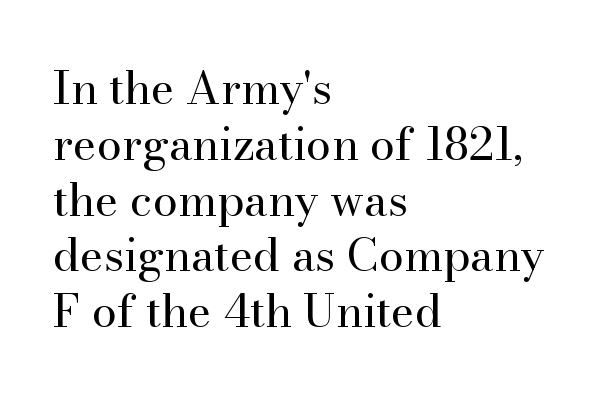
{"serif": "yes", "italic": "no", "bold": "no", "weight": "regular", "width": "normal", "stroke_contrast": "high", "x_height": "small", "monospaced": "no", "underline": "no", "align": "left", "line_spacing_ratio": 1.24, "letter_spacing": "normal", "letter_spacing_em": 0.0, "glyph_px": 45}
